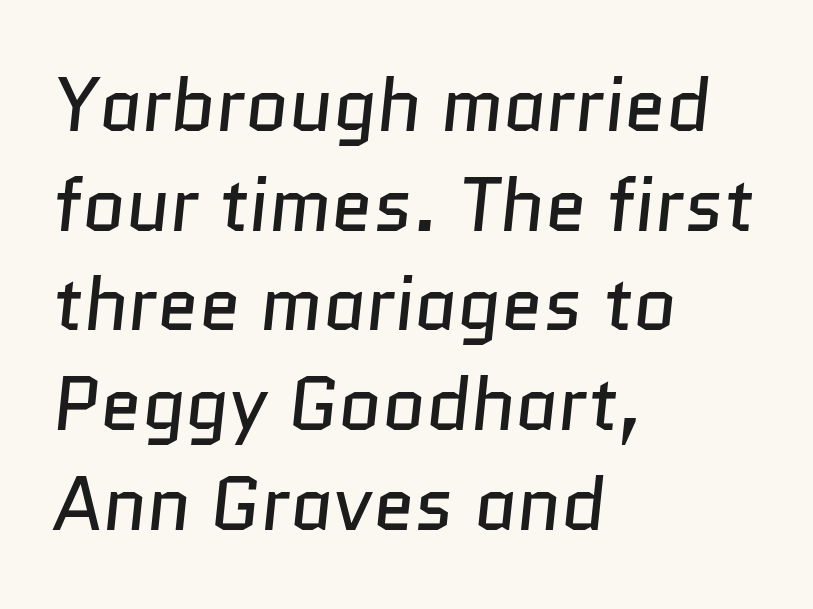
Q: Is the text bold? A: No.
Q: Is the typeface a serif or a sans-serif typeface? A: Sans-serif.
Q: Is the text underlined? A: No.
Q: How is the paragraph aligned? A: Left-aligned.
Q: Is the spacing between letters normal or unusually wide? A: Normal.
Q: Is the spacing between lines tight, normal or loose? A: Normal.
Q: Width (condensed, normal, or wide)? A: Normal.
Q: Stroke contrast? A: Low.
Q: x-height? A: Medium.
Q: Monospaced? A: No.
